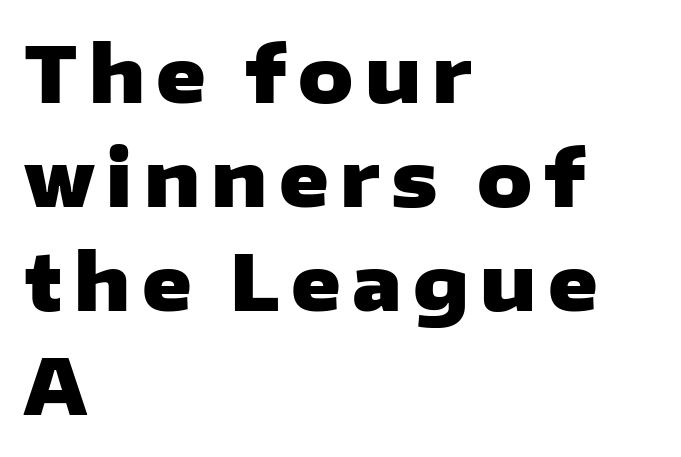
{"serif": "no", "italic": "no", "bold": "yes", "weight": "heavy", "width": "wide", "stroke_contrast": "low", "x_height": "medium", "monospaced": "no", "underline": "no", "align": "left", "line_spacing": "normal", "line_spacing_ratio": 1.37, "glyph_px": 76}
